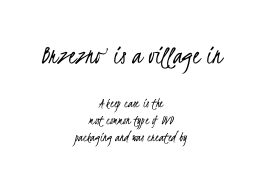
Q: Is the text bold? A: No.
Q: Is the typeface a serif or a sans-serif typeface? A: Sans-serif.
Q: Is the text underlined? A: No.
Q: How is the paragraph aligned? A: Centered.
Q: Is the spacing between letters normal or unusually wide? A: Normal.
Q: Which block of text is set in a larger size, the first (top) or the second (bottom)? A: The first (top) one.
Q: Width (condensed, normal, or wide)? A: Condensed.
Q: Stroke contrast? A: Low.
Q: x-height? A: Small.
Q: Monospaced? A: No.
